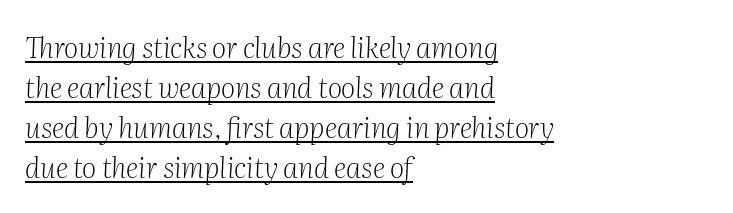
The image shows 28 px light serif type, italic (leaning right); set left-aligned, normal line spacing (1.43x), normal letter spacing, underlined; medium stroke contrast and a medium x-height.
